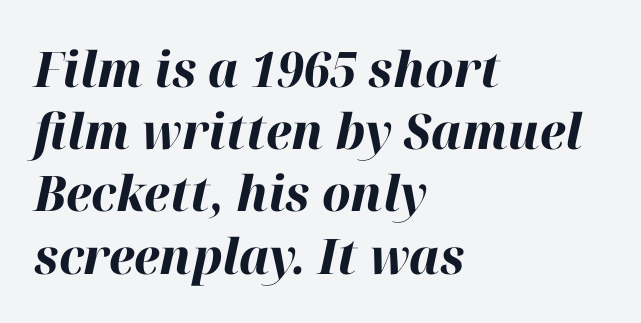
Nobody drew a line under any word here. The tracking reads as untouched default to a designer's eye. The rendering uses natural spacing where letterforms have individual widths. The sample has been set heavy, in full bold.
